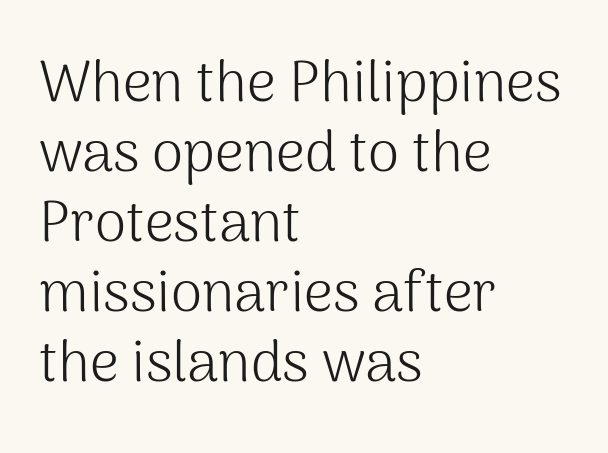
{"serif": "no", "italic": "no", "bold": "no", "weight": "light", "width": "normal", "stroke_contrast": "medium", "x_height": "medium", "monospaced": "no", "underline": "no", "align": "left", "line_spacing_ratio": 1.23, "letter_spacing": "normal", "letter_spacing_em": 0.0, "glyph_px": 57}
